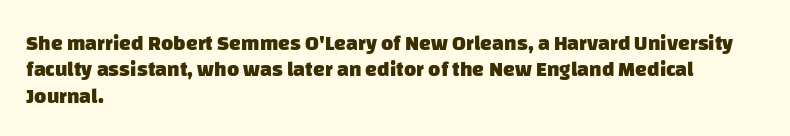
The image shows 21 px bold type; set left-aligned, normal line spacing (1.26x), normal letter spacing, not underlined.
